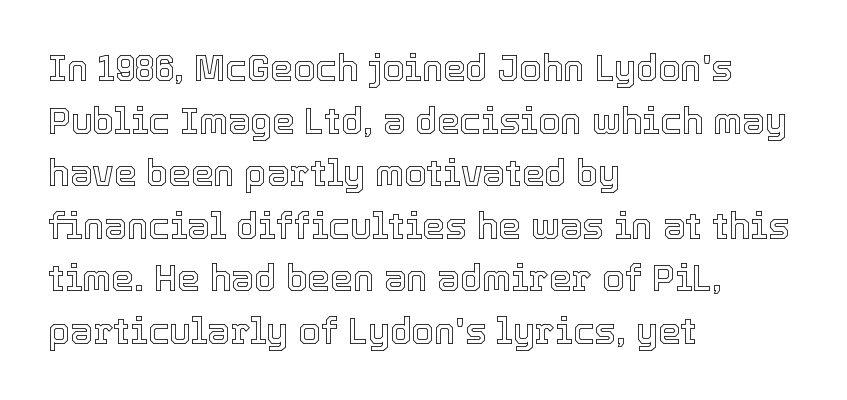
Q: Is the text italic (slanted)? A: No, it is upright.
Q: Is the text underlined? A: No.
Q: How is the paragraph aligned? A: Left-aligned.
Q: Is the spacing between letters normal or unusually wide? A: Normal.
Q: Is the spacing between lines tight, normal or loose? A: Normal.
Q: Width (condensed, normal, or wide)? A: Normal.
Q: x-height? A: Medium.
Q: Monospaced? A: No.
